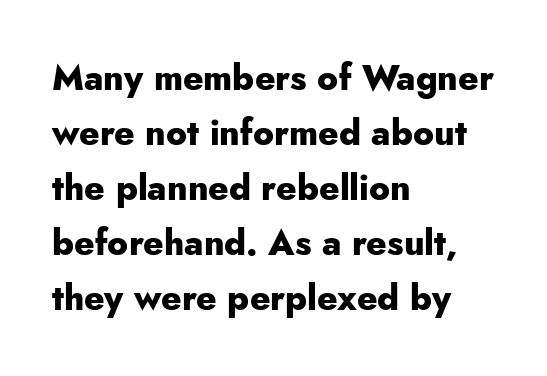
Teacher's note: observe the even left margin — that is flush-left alignment. Posture: vertical. Check under the words: just untouched page. Is this a sans? Yes — the strokes have no serifs. Inter-character spacing is left at the font's built-in metrics. The passage shown is typed in a proportional face where columns would drift.
